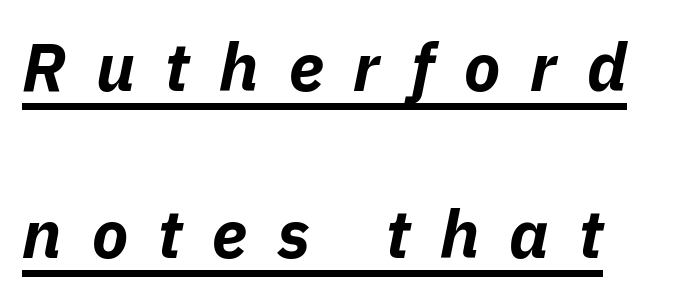
The strokes are fattened all the way to bold. These lines stand farther apart than default settings would place them. The compositor pushed each line to the left boundary. Check the space under the baseline: a stroke is drawn there. Here the glyphs are tracked loosely, breaking word shapes into spaced letters.
